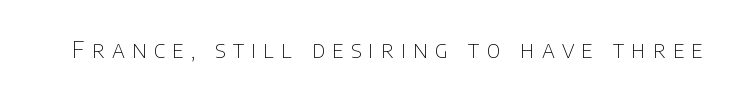
A typesetter would call this heavily tracked-out type. Bold? No — there's no thickening of the strokes. Every stem runs plumb, perpendicular to the baseline. The words here are not underlined.
